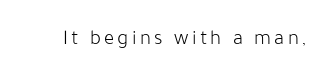
The image shows 21 px text type, upright; set not underlined.
